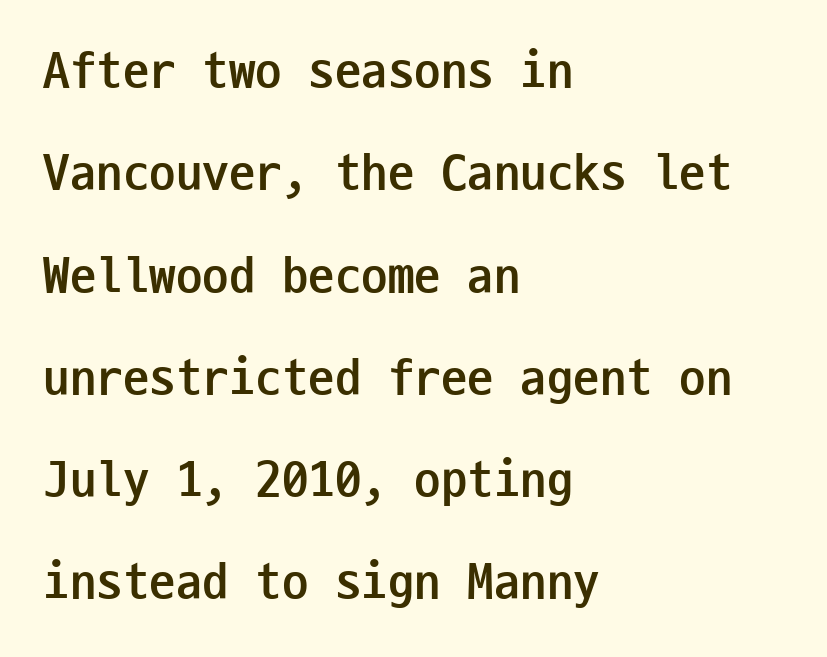
The image shows 53 px semibold, condensed sans-serif type, upright, monospaced; set left-aligned, loose line spacing (1.93x), normal letter spacing, not underlined; low stroke contrast and a medium x-height.
